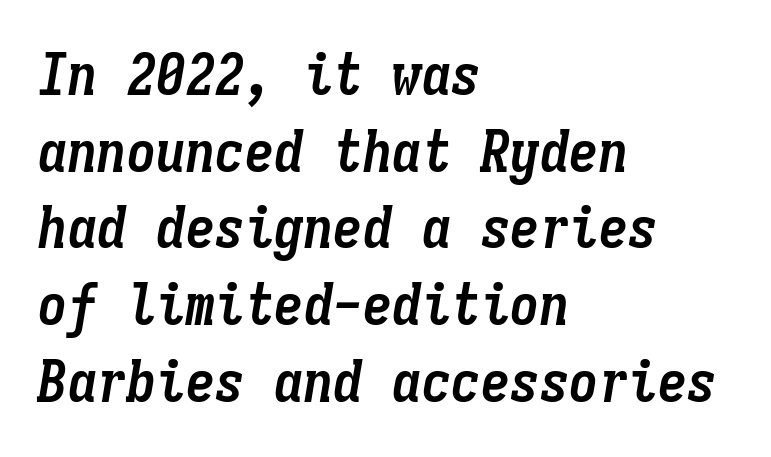
{"italic": "yes", "lean": "right", "slant_degrees": 9, "bold": "yes", "weight": "semibold", "width": "condensed", "stroke_contrast": "low", "x_height": "medium", "monospaced": "yes", "underline": "no", "align": "left", "line_spacing": "normal", "line_spacing_ratio": 1.3, "letter_spacing": "normal", "letter_spacing_em": 0.0, "glyph_px": 59}
